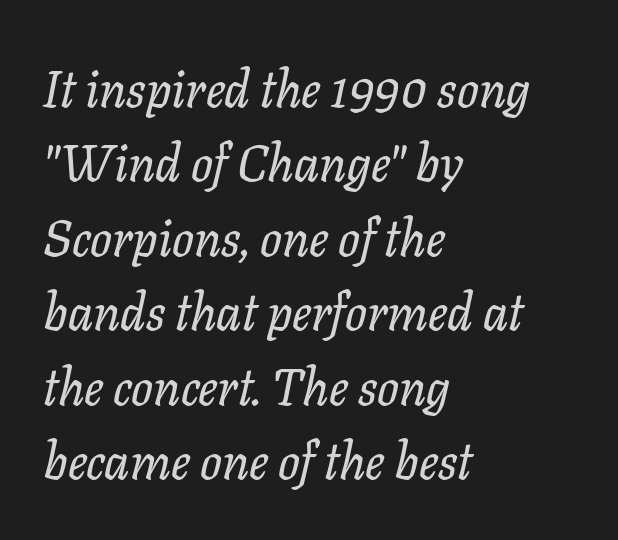
{"serif": "yes", "italic": "yes", "lean": "right", "slant_degrees": 11, "width": "normal", "stroke_contrast": "low", "x_height": "medium", "monospaced": "no", "underline": "no", "align": "left", "line_spacing": "normal", "line_spacing_ratio": 1.46, "letter_spacing": "normal", "letter_spacing_em": 0.0, "glyph_px": 51}
